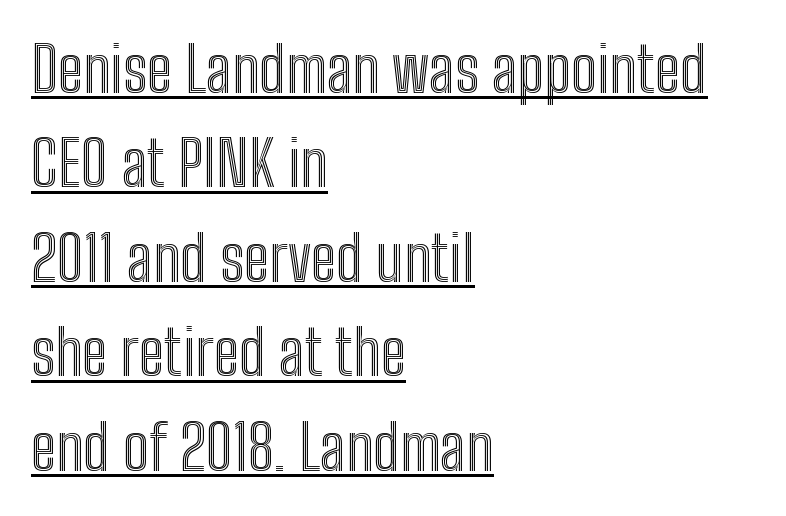
{"italic": "no", "width": "condensed", "x_height": "medium", "monospaced": "no", "underline": "yes", "align": "left", "line_spacing": "normal", "line_spacing_ratio": 1.5, "letter_spacing": "normal", "letter_spacing_em": 0.0, "glyph_px": 63}
